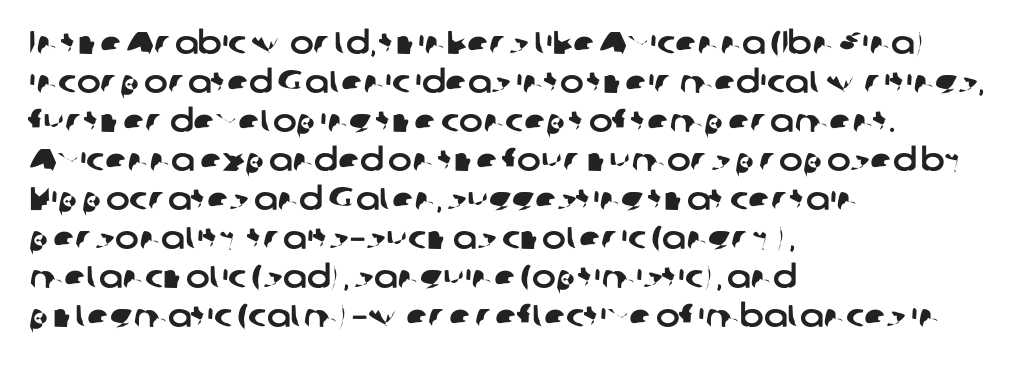
Q: Is the typeface a serif or a sans-serif typeface? A: Sans-serif.
Q: Is the text underlined? A: No.
Q: How is the paragraph aligned? A: Left-aligned.
Q: Is the spacing between letters normal or unusually wide? A: Normal.
Q: Width (condensed, normal, or wide)? A: Normal.
Q: Stroke contrast? A: Low.
Q: x-height? A: Medium.
Q: Monospaced? A: No.
